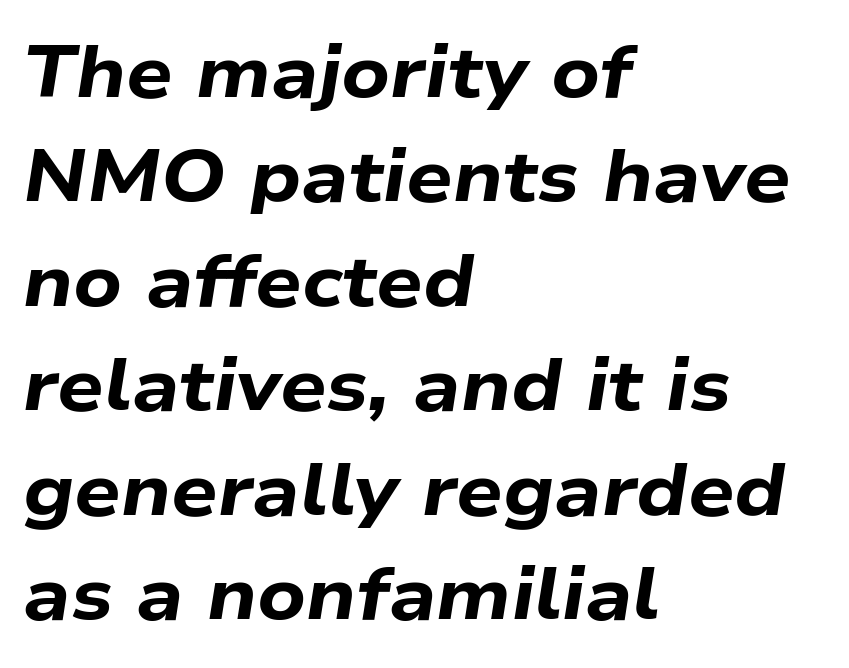
The image shows 73 px bold, wide type, italic (leaning right); set left-aligned, normal line spacing (1.43x), normal letter spacing, not underlined; low stroke contrast and a medium x-height.
